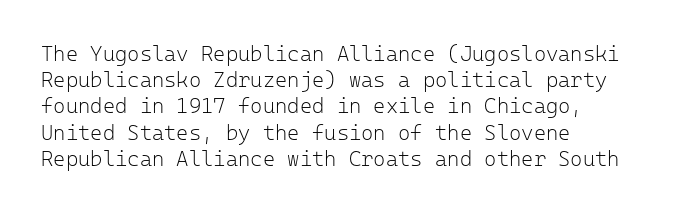
Does extra space separate the letters? No, they use regular spacing. Layout note: lines flush left. The area under the type is left untouched. This reads as an unemphasized weight, regular at the heaviest. This is roman type, the default non-slanted kind. Vertical spacing — default.
